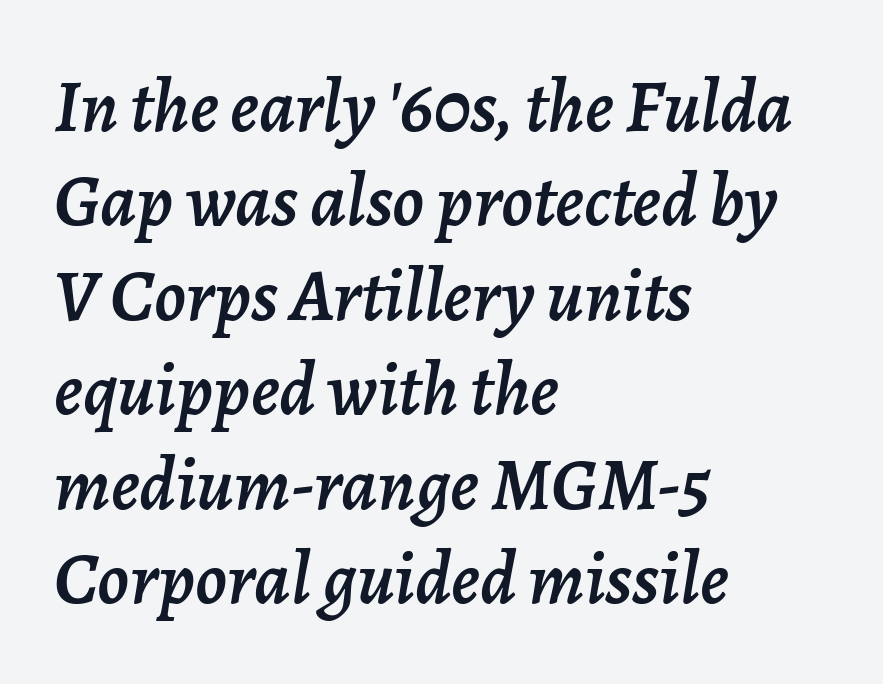
The image shows 75 px text type, italic (leaning right); set left-aligned, normal line spacing (1.26x), normal letter spacing, not underlined; low stroke contrast and a medium x-height.
